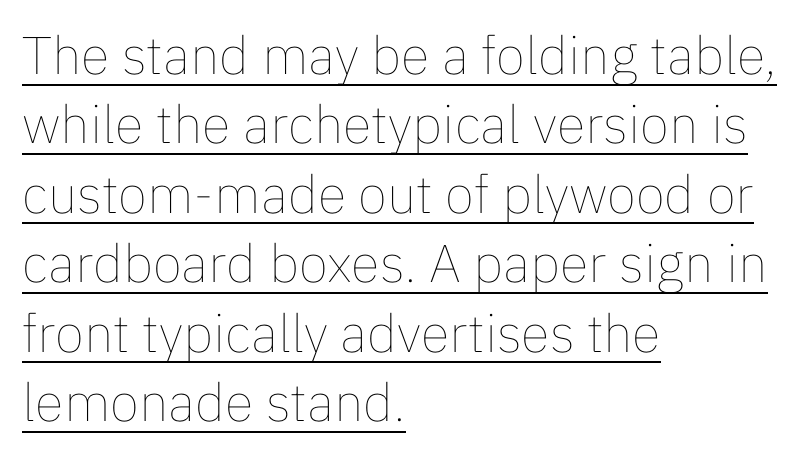
The image shows 53 px thin type, upright; set left-aligned, normal line spacing (1.31x), normal letter spacing, underlined; low stroke contrast and a medium x-height.
